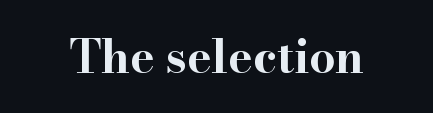
Notice how the stems are strictly vertical — no italics here. On the weight axis this lands at bold, roughly 700. Descenders hang freely into open space. The letters advance in unequal steps, a hallmark of proportional type. Unlike a clean sans, this face finishes its strokes with serifs. Tracking value appears to be zero — textbook default spacing.
